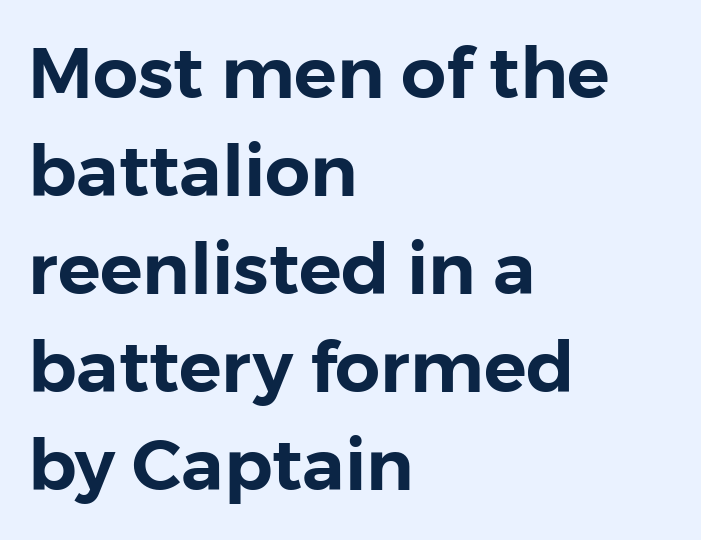
{"serif": "no", "italic": "no", "width": "normal", "stroke_contrast": "low", "x_height": "medium", "monospaced": "no", "underline": "no", "align": "left", "line_spacing": "normal", "line_spacing_ratio": 1.38, "letter_spacing": "normal", "letter_spacing_em": 0.0, "glyph_px": 71}
